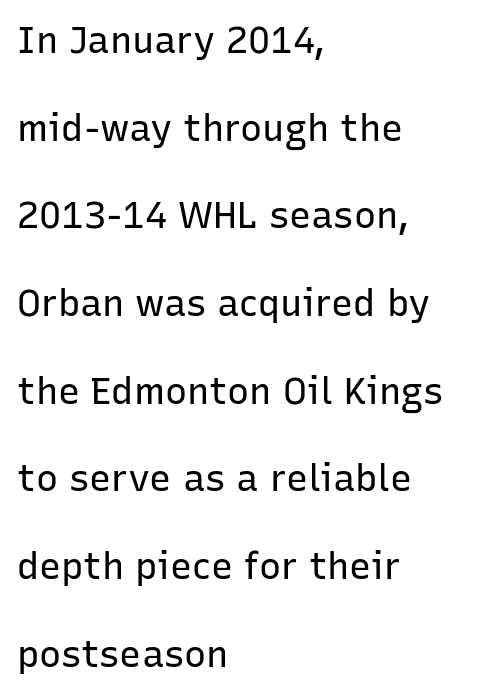
Q: Is the text bold? A: No.
Q: Is the text italic (slanted)? A: No, it is upright.
Q: Is the typeface a serif or a sans-serif typeface? A: Sans-serif.
Q: Is the text underlined? A: No.
Q: How is the paragraph aligned? A: Left-aligned.
Q: Is the spacing between letters normal or unusually wide? A: Normal.
Q: Is the spacing between lines tight, normal or loose? A: Loose.
Q: Width (condensed, normal, or wide)? A: Normal.
Q: Stroke contrast? A: Low.
Q: x-height? A: Medium.
Q: Monospaced? A: No.
